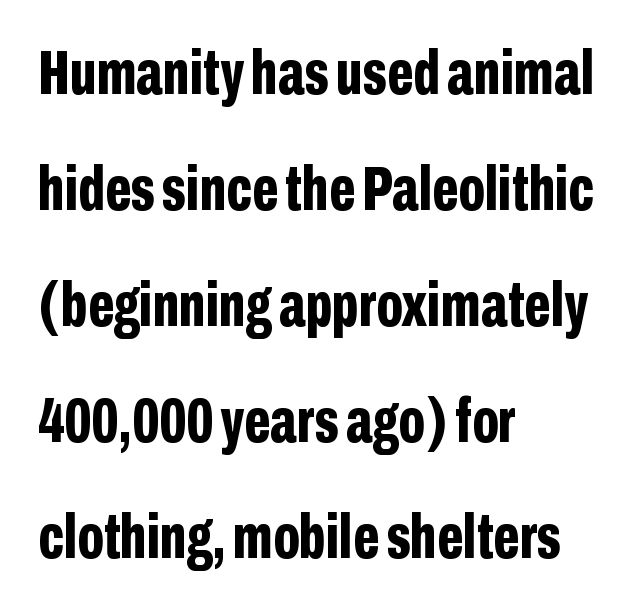
How are the letters spaced? Ordinarily, with no added tracking. Every letter is thick-stroked: bold, no question. Honestly, there is no underline to notice here at all. These lines are rendered in a variable-pitch font. In CSS terms this would be text-align: left. Vertical strokes here are truly vertical.
